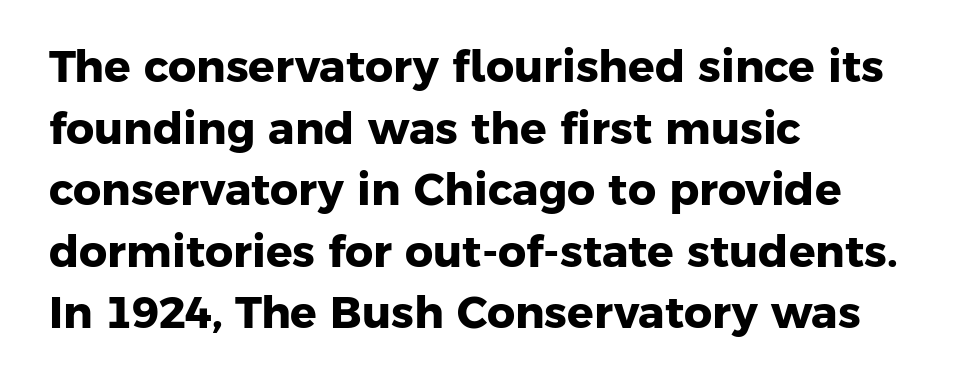
{"serif": "no", "bold": "yes", "weight": "heavy", "width": "normal", "stroke_contrast": "low", "x_height": "medium", "monospaced": "no", "underline": "no", "align": "left", "line_spacing": "normal", "line_spacing_ratio": 1.4, "letter_spacing": "normal", "letter_spacing_em": 0.0, "glyph_px": 44}
